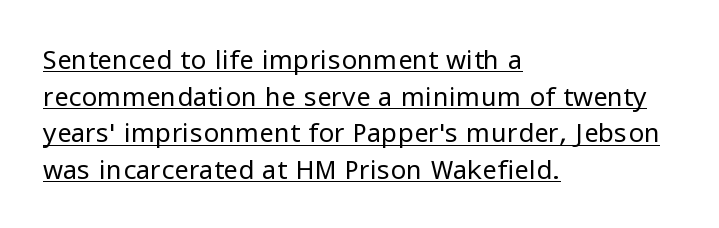
You can see a thin bar hugging the bottom of the glyphs. It's the straight-up-and-down kind of type. The typesetter chose a ragged-right arrangement here. In terms of letterspacing, this is plain default setting.
